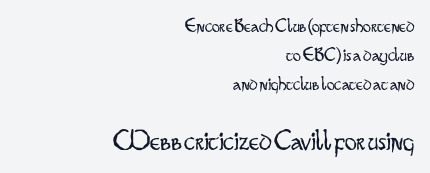
Weight class: somewhere from thin through regular. Horizontal alignment here is rightward, an uncommon choice for prose. Proportional: the letters do not fall into vertical columns. A clean baseline with only descenders dipping below it.
